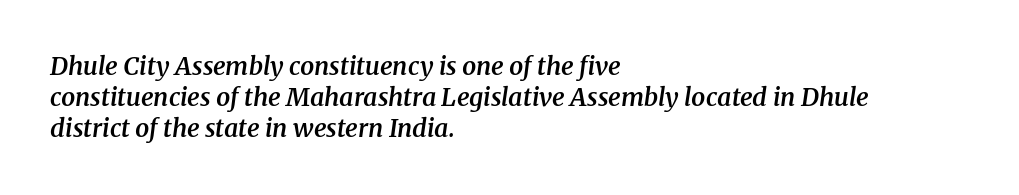
Q: Is the text bold? A: Semi-bold.
Q: Is the text italic (slanted)? A: Yes, it leans right by about 8 degrees.
Q: Is the text underlined? A: No.
Q: How is the paragraph aligned? A: Left-aligned.
Q: Is the spacing between letters normal or unusually wide? A: Normal.
Q: Is the spacing between lines tight, normal or loose? A: Normal.
